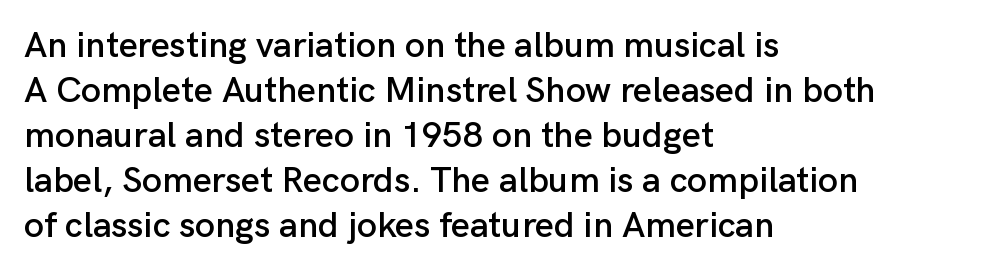
The image shows 36 px sans-serif type, upright; set left-aligned, normal line spacing (1.25x), normal letter spacing, not underlined; low stroke contrast and a medium x-height.
